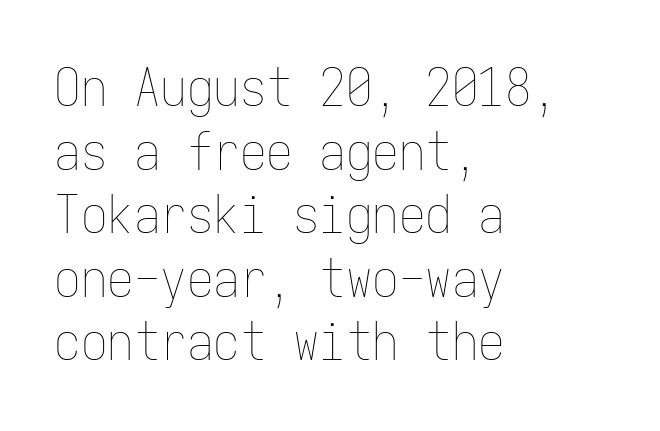
Q: Is the text bold? A: No.
Q: Is the text italic (slanted)? A: No, it is upright.
Q: Is the text underlined? A: No.
Q: How is the paragraph aligned? A: Left-aligned.
Q: Is the spacing between letters normal or unusually wide? A: Normal.
Q: Width (condensed, normal, or wide)? A: Condensed.
Q: Stroke contrast? A: Low.
Q: x-height? A: Medium.
Q: Monospaced? A: Yes.
